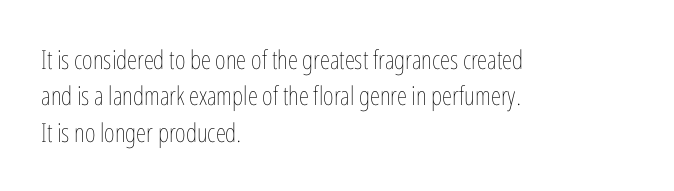
Short and long lines alike share a common starting point at left. The typeface has the unassuming heft of standard copy or less. Is the letter spacing exaggerated? No — it looks like the ordinary default. Has an underline been added? It has not. Posture: vertical.
